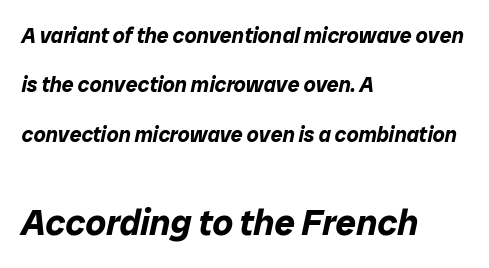
Q: Is the text bold? A: Yes.
Q: Is the text italic (slanted)? A: Yes, it leans right by about 12 degrees.
Q: Is the text underlined? A: No.
Q: How is the paragraph aligned? A: Left-aligned.
Q: Is the spacing between letters normal or unusually wide? A: Normal.
Q: Is the spacing between lines tight, normal or loose? A: Loose.
Q: Which block of text is set in a larger size, the first (top) or the second (bottom)? A: The second (bottom) one.
Q: Width (condensed, normal, or wide)? A: Normal.
Q: Stroke contrast? A: Low.
Q: x-height? A: Medium.
Q: Monospaced? A: No.
